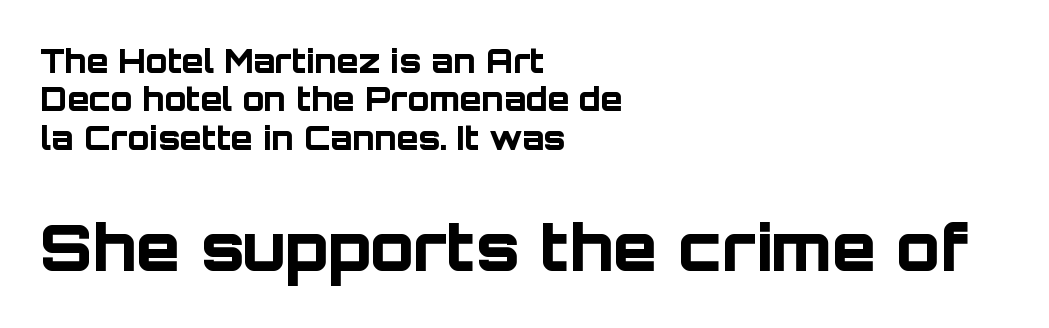
Q: Is the text bold? A: Yes.
Q: Is the text italic (slanted)? A: No, it is upright.
Q: Is the typeface a serif or a sans-serif typeface? A: Sans-serif.
Q: Is the text underlined? A: No.
Q: How is the paragraph aligned? A: Left-aligned.
Q: Is the spacing between letters normal or unusually wide? A: Normal.
Q: Which block of text is set in a larger size, the first (top) or the second (bottom)? A: The second (bottom) one.
Q: Width (condensed, normal, or wide)? A: Normal.
Q: Stroke contrast? A: Low.
Q: x-height? A: Large.
Q: Monospaced? A: No.
